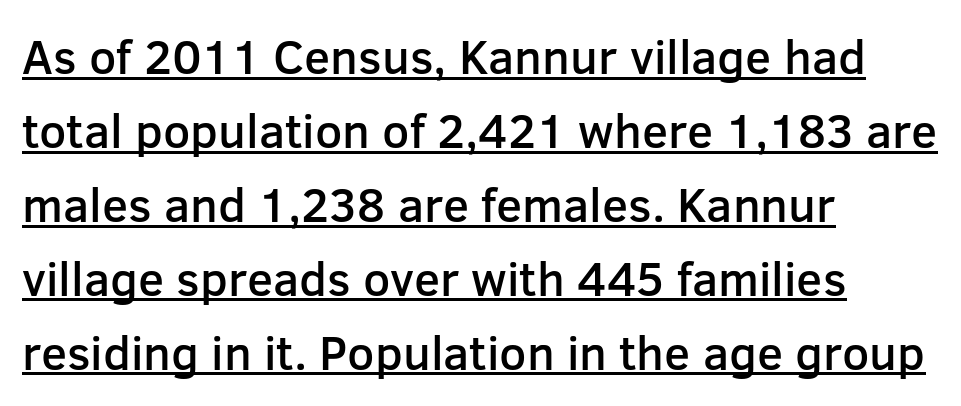
The characters display no serif detailing; their extremities are plain. The lettering is marked with a stroke running underneath it. A typesetter would call this leading conventional body-copy spacing. Notice how the stems are strictly vertical — no italics here. The setting favours the left margin, as ordinary paragraphs usually do.
